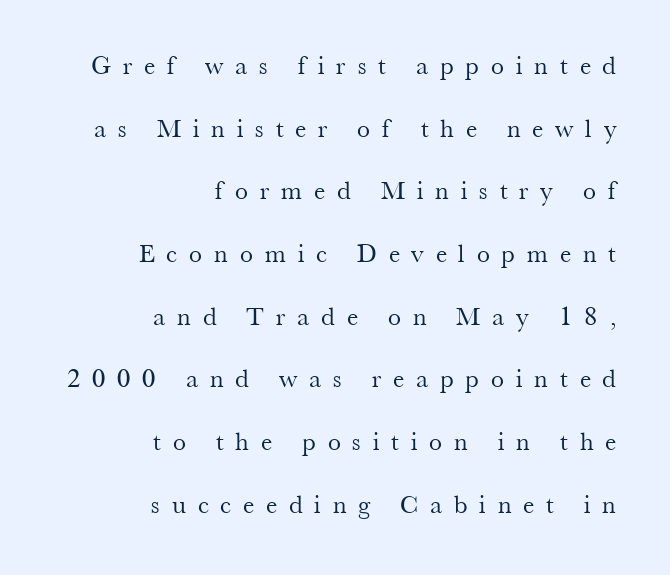
Q: Is the text bold? A: No.
Q: Is the text italic (slanted)? A: No, it is upright.
Q: Is the text underlined? A: No.
Q: How is the paragraph aligned? A: Right-aligned.
Q: Is the spacing between letters normal or unusually wide? A: Unusually wide.
Q: Is the spacing between lines tight, normal or loose? A: Loose.
